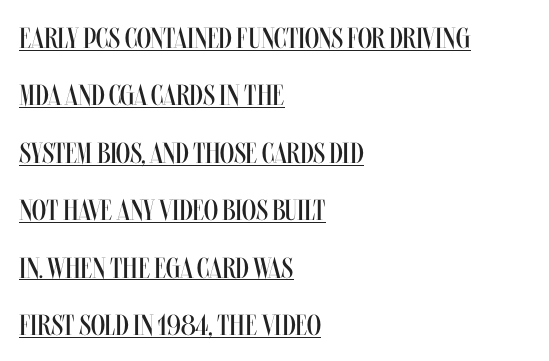
{"italic": "no", "bold": "no", "weight": "regular", "width": "condensed", "stroke_contrast": "medium", "x_height": "large", "monospaced": "no", "underline": "yes", "align": "left", "line_spacing": "loose", "line_spacing_ratio": 1.98, "letter_spacing": "normal", "letter_spacing_em": 0.0, "glyph_px": 29}
